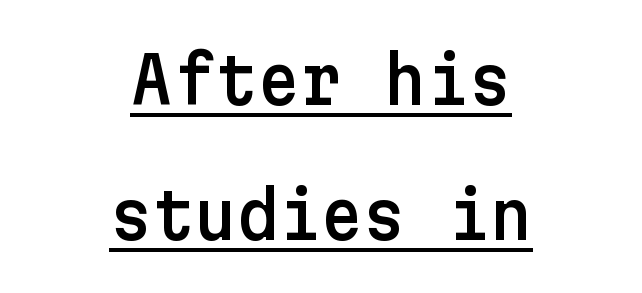
Posture: upright roman. Line spacing here is loose. Students, note that the glyphs here touch the page at normal intervals. Type style note: lacks serifs. The lines are quadded center.
